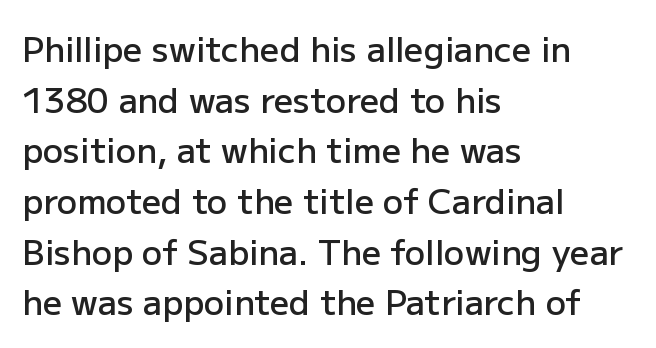
Strokes here are thickened, but only to semibold level. Note: no serifs on the glyphs. The gap between lines stays unmarked. Interline gaps are of average width in this sample. Every stem runs plumb, perpendicular to the baseline. The text block is weighted toward the left margin, trailing off unevenly rightward.
